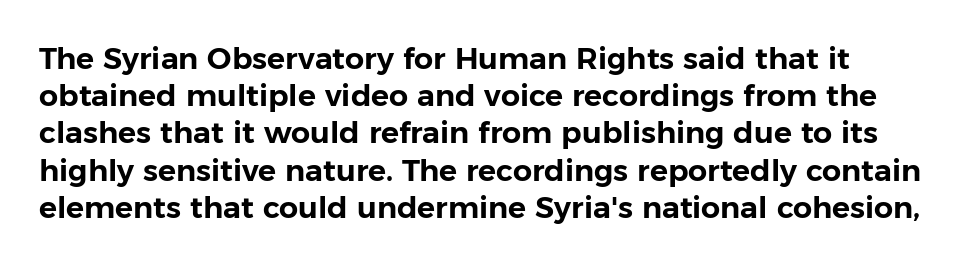
The image shows 30 px sans-serif type, upright; set left-aligned, line spacing 1.24x, normal letter spacing, not underlined; low stroke contrast and a medium x-height.
